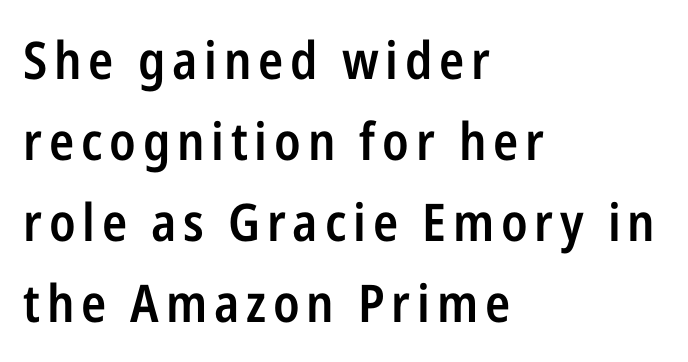
The letters advance in unequal steps, a hallmark of proportional type. Heft: intermediate — a semibold. The leading is moderate, giving the passage an even texture. Italic: no, the glyphs are upright roman. The space directly below the letters is spotless.
